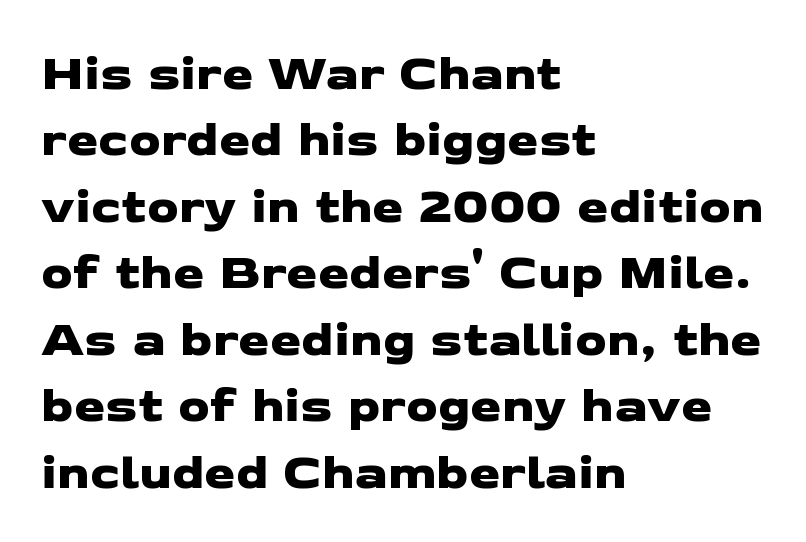
{"serif": "no", "width": "wide", "stroke_contrast": "low", "x_height": "medium", "monospaced": "no", "underline": "no", "align": "left", "line_spacing": "normal", "line_spacing_ratio": 1.33, "letter_spacing": "normal", "letter_spacing_em": 0.0, "glyph_px": 50}
